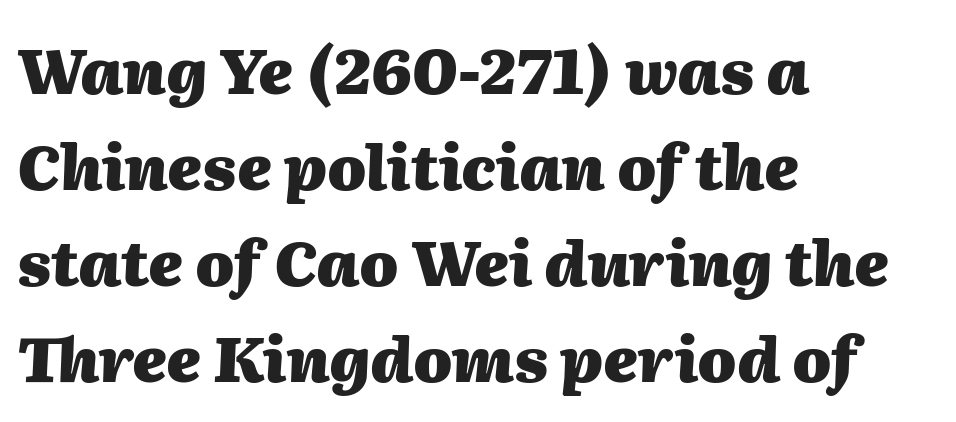
{"italic": "yes", "lean": "right", "slant_degrees": 2, "bold": "yes", "weight": "heavy", "width": "normal", "stroke_contrast": "medium", "x_height": "medium", "monospaced": "no", "underline": "no", "align": "left", "line_spacing": "normal", "line_spacing_ratio": 1.55, "letter_spacing": "normal", "letter_spacing_em": 0.0, "glyph_px": 62}
